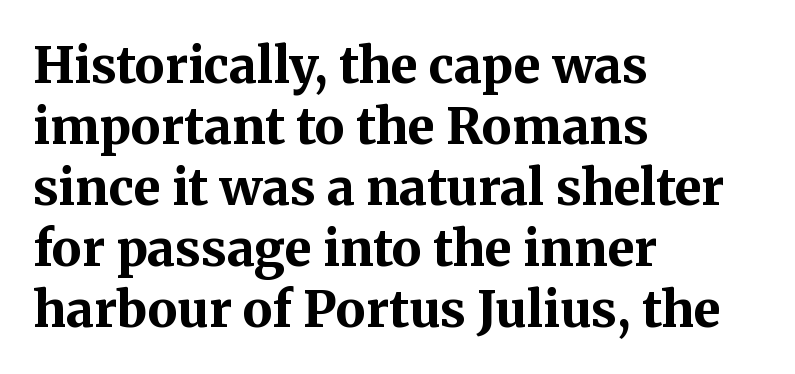
Heavy, bold letterforms. Any mark beneath the type? The region is blank. Do the characters align in a grid? No, the font is proportional. The letters stand upright; this is a roman face. The type is set solid horizontally, with unmodified tracking. Check where the strokes stop: tiny serifs finish them off.
